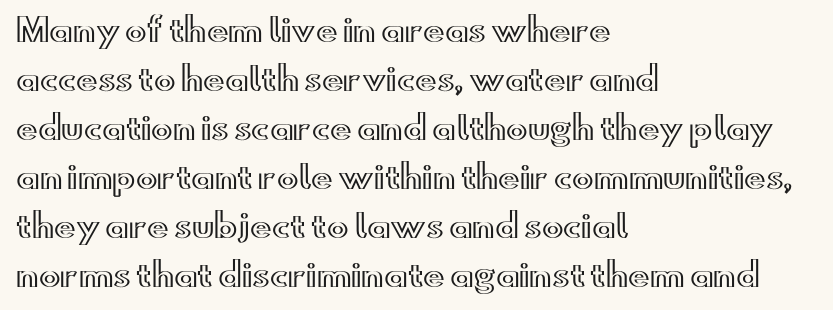
There is no visible air inserted between adjacent glyphs. Notice how the passage keeps a crisp vertical edge on the left only. Posture: upright roman. You could not count columns in this text — the font is proportionally spaced.
